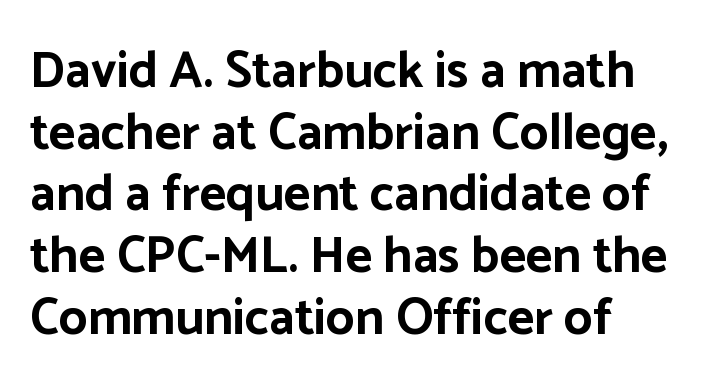
Is this a fixed-width face? No — the glyphs have proportional, varying widths. On the weight axis this lands at bold, roughly 700. Plain, unruled lines of type. Does extra space separate the letters? No, they use regular spacing.
